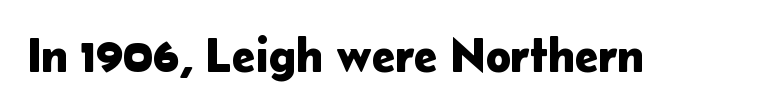
Inter-character spacing is left at the font's built-in metrics. The typography opts for an upright posture over an oblique one. Underline: absent. What kind of face is this? One without serifs — a sans. You could not count columns in this text — the font is proportionally spaced.
